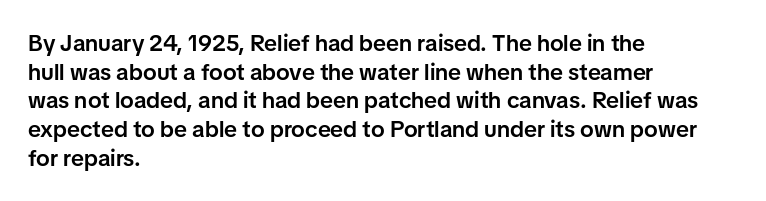
Q: Is the text bold? A: Semi-bold.
Q: Is the text italic (slanted)? A: No, it is upright.
Q: Is the text underlined? A: No.
Q: How is the paragraph aligned? A: Left-aligned.
Q: Is the spacing between letters normal or unusually wide? A: Normal.
Q: Is the spacing between lines tight, normal or loose? A: Normal.
